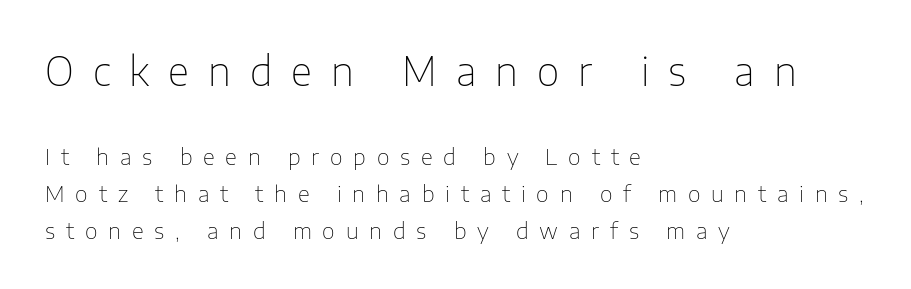
The image shows 39 px thin sans-serif type, upright; set left-aligned, normal line spacing (1.68x), unusually wide letter spacing (+0.49 em), not underlined; the first (top) block is 1.77x larger; low stroke contrast and a medium x-height.
